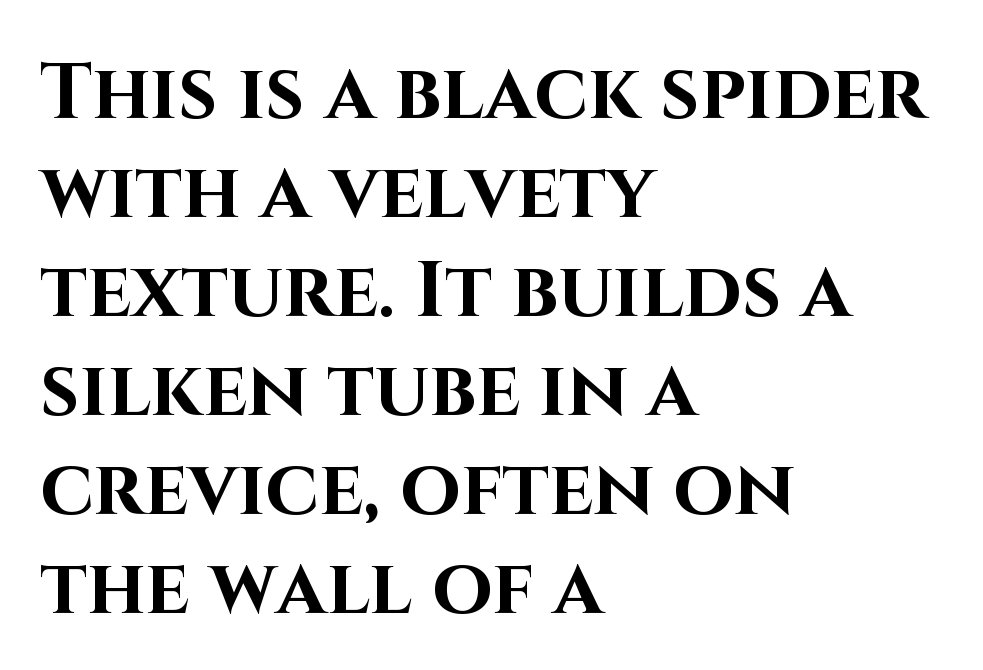
{"serif": "no", "italic": "no", "bold": "yes", "weight": "bold", "width": "normal", "stroke_contrast": "high", "x_height": "large", "monospaced": "no", "underline": "no", "align": "left", "line_spacing": "normal", "line_spacing_ratio": 1.27, "letter_spacing": "normal", "letter_spacing_em": 0.0, "glyph_px": 78}
